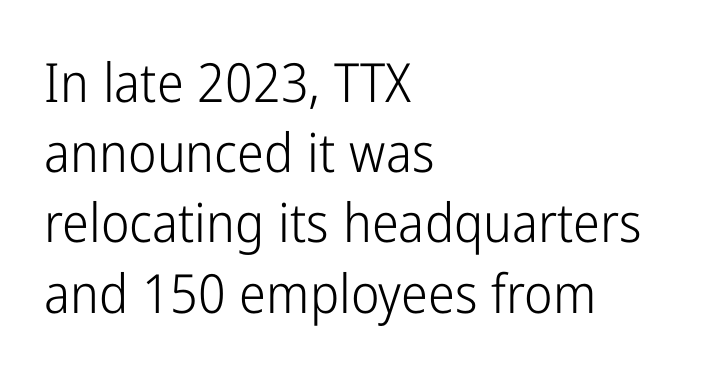
Q: Is the text bold? A: No.
Q: Is the text italic (slanted)? A: No, it is upright.
Q: Is the typeface a serif or a sans-serif typeface? A: Sans-serif.
Q: Is the text underlined? A: No.
Q: How is the paragraph aligned? A: Left-aligned.
Q: Is the spacing between letters normal or unusually wide? A: Normal.
Q: Is the spacing between lines tight, normal or loose? A: Normal.
Q: Width (condensed, normal, or wide)? A: Condensed.
Q: Stroke contrast? A: Low.
Q: x-height? A: Medium.
Q: Monospaced? A: No.
